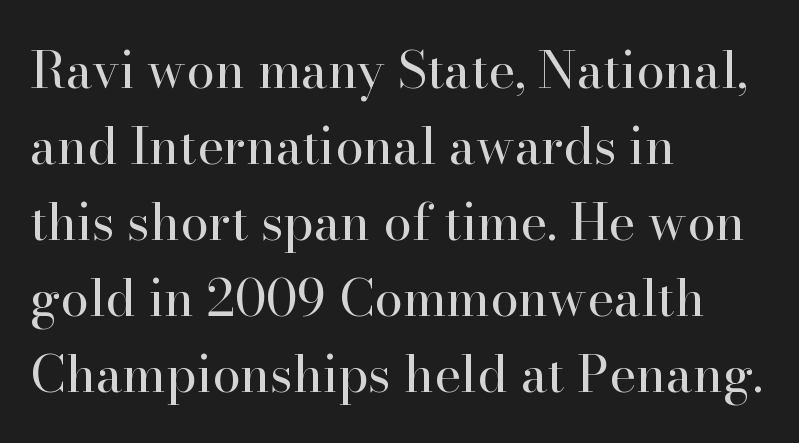
{"serif": "yes", "italic": "no", "bold": "no", "weight": "regular", "width": "normal", "stroke_contrast": "high", "x_height": "small", "monospaced": "no", "underline": "no", "align": "left", "line_spacing": "normal", "line_spacing_ratio": 1.49, "letter_spacing": "normal", "letter_spacing_em": 0.0, "glyph_px": 51}
